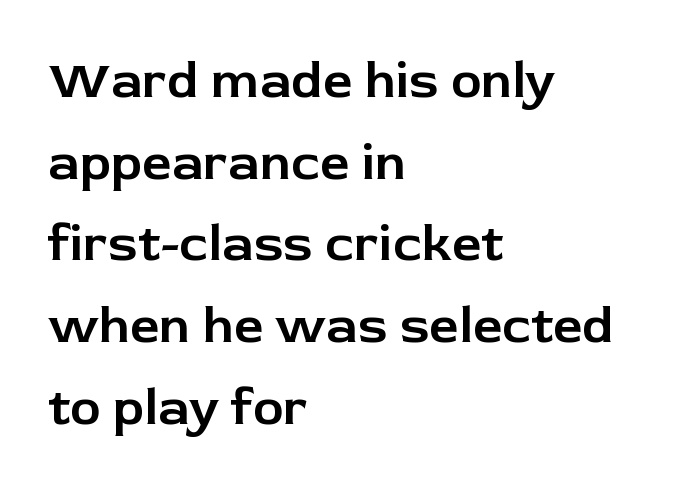
Q: Is the text italic (slanted)? A: No, it is upright.
Q: Is the typeface a serif or a sans-serif typeface? A: Sans-serif.
Q: Is the text underlined? A: No.
Q: How is the paragraph aligned? A: Left-aligned.
Q: Is the spacing between letters normal or unusually wide? A: Normal.
Q: Is the spacing between lines tight, normal or loose? A: Normal.
Q: Width (condensed, normal, or wide)? A: Normal.
Q: Stroke contrast? A: Low.
Q: x-height? A: Medium.
Q: Monospaced? A: No.
